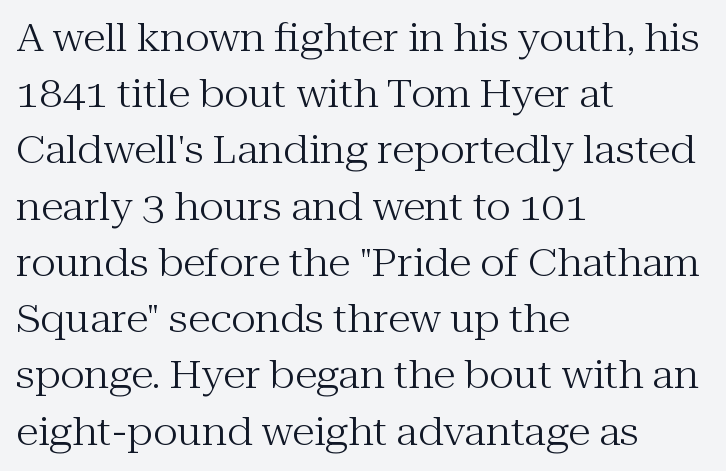
{"serif": "yes", "italic": "no", "bold": "no", "weight": "regular", "width": "normal", "stroke_contrast": "medium", "x_height": "medium", "monospaced": "no", "underline": "no", "align": "left", "line_spacing": "normal", "line_spacing_ratio": 1.52, "letter_spacing": "normal", "letter_spacing_em": 0.0, "glyph_px": 37}
